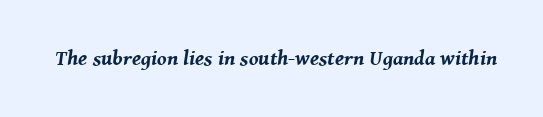
{"italic": "yes", "lean": "right", "slant_degrees": 8, "bold": "yes", "underline": "no", "letter_spacing": "normal", "letter_spacing_em": 0.0, "glyph_px": 21}
